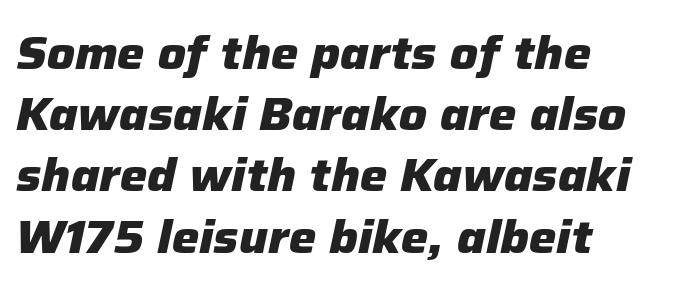
Q: Is the text bold? A: Yes.
Q: Is the text italic (slanted)? A: Yes, it leans right by about 12 degrees.
Q: Is the text underlined? A: No.
Q: How is the paragraph aligned? A: Left-aligned.
Q: Is the spacing between letters normal or unusually wide? A: Normal.
Q: Is the spacing between lines tight, normal or loose? A: Normal.
Q: Width (condensed, normal, or wide)? A: Normal.
Q: Stroke contrast? A: Low.
Q: x-height? A: Medium.
Q: Monospaced? A: No.
